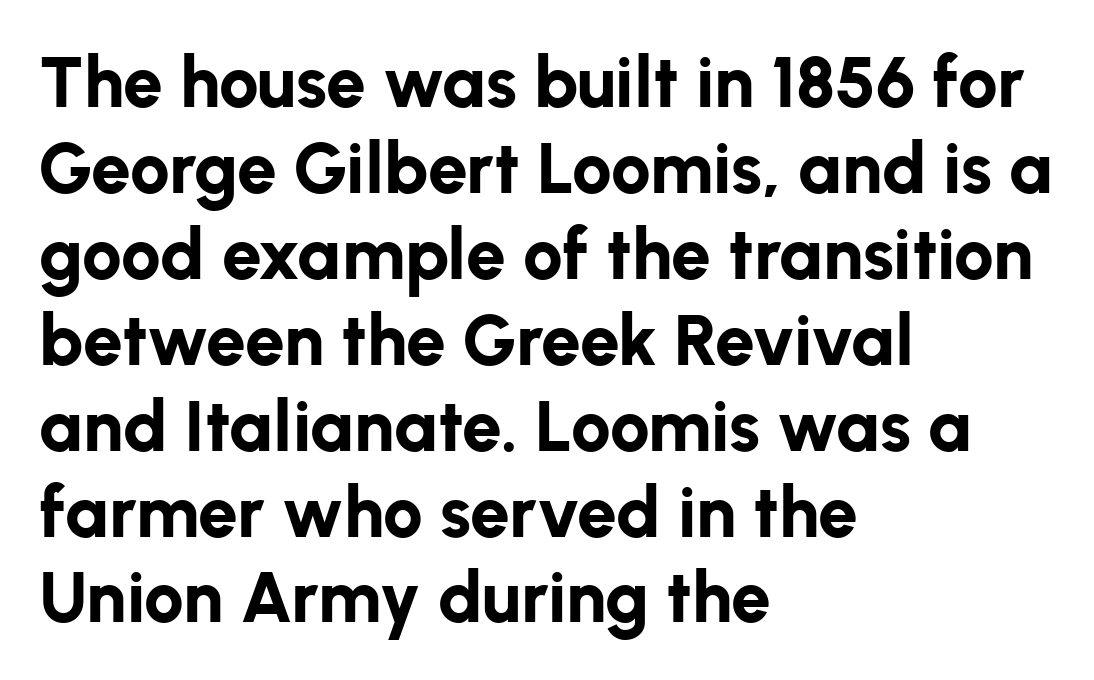
The image shows 71 px bold sans-serif type, upright; set left-aligned, line spacing 1.21x, normal letter spacing, not underlined; low stroke contrast and a medium x-height.
